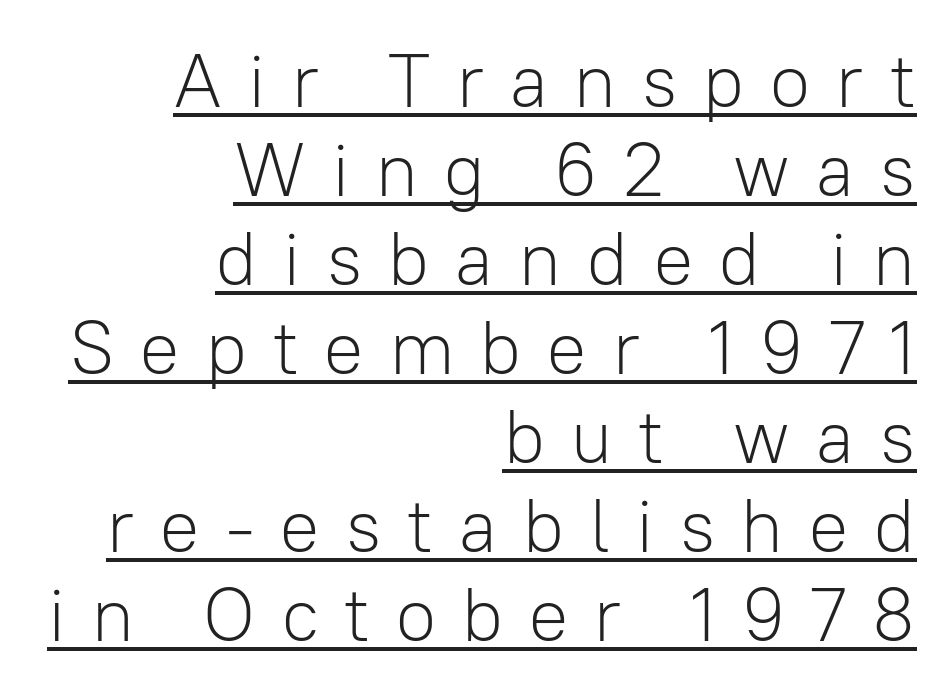
{"serif": "no", "italic": "no", "bold": "no", "weight": "light", "width": "normal", "stroke_contrast": "low", "x_height": "medium", "monospaced": "no", "underline": "yes", "align": "right", "line_spacing_ratio": 1.17, "letter_spacing": "wide", "letter_spacing_em": 0.32, "glyph_px": 76}
